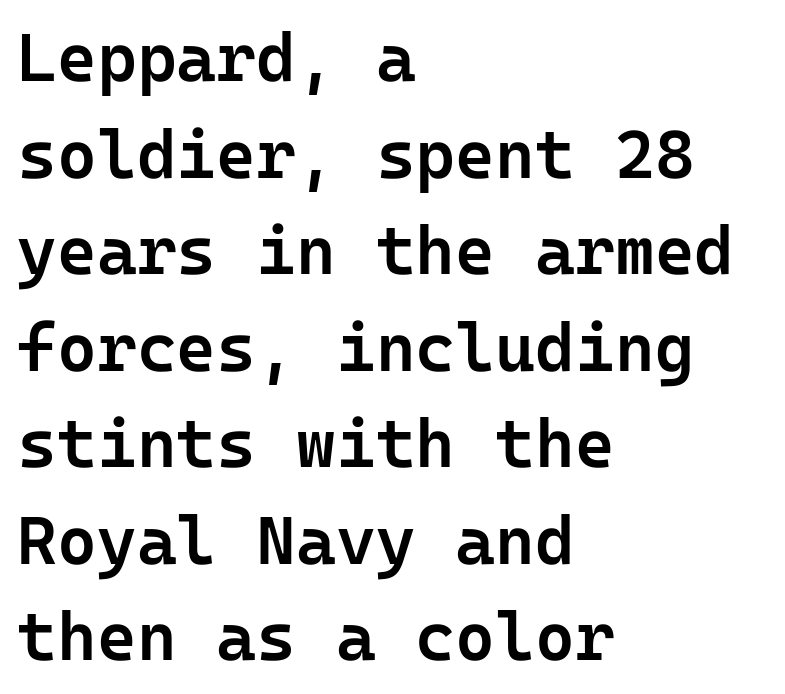
Bare-footed words on every line. The typography opts for an upright posture over an oblique one. What weight is shown? A semibold, between regular and bold. Between one letter and the next there's only the usual sliver of space. The rows are spaced the way most documents space them. A typesetter would label this face a sans.
